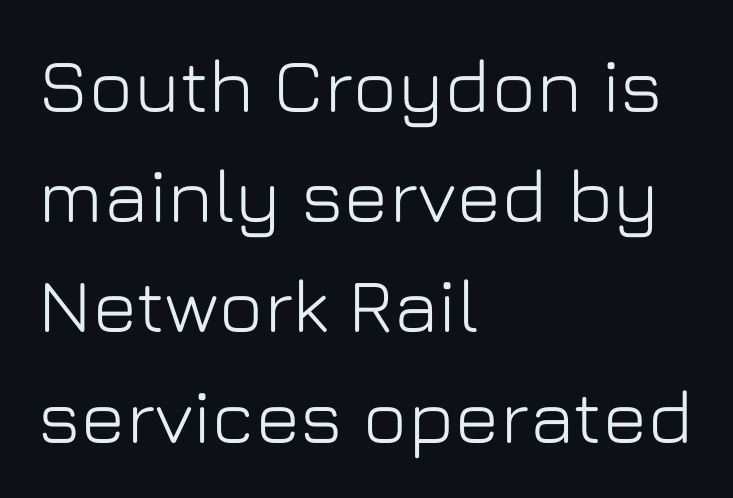
The image shows 76 px sans-serif type, upright; set left-aligned, normal line spacing (1.45x), normal letter spacing, not underlined; low stroke contrast and a medium x-height.
